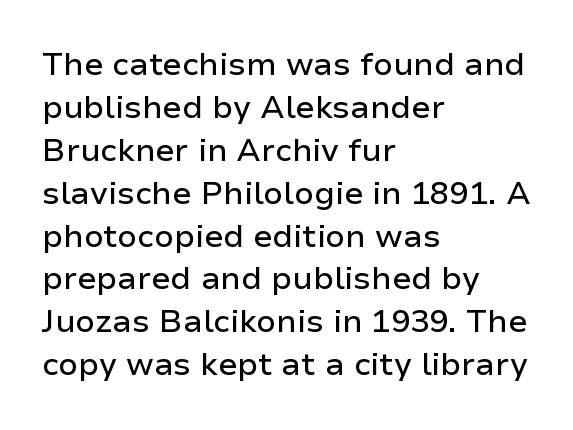
Q: Is the text italic (slanted)? A: No, it is upright.
Q: Is the typeface a serif or a sans-serif typeface? A: Sans-serif.
Q: Is the text underlined? A: No.
Q: How is the paragraph aligned? A: Left-aligned.
Q: Is the spacing between letters normal or unusually wide? A: Normal.
Q: Is the spacing between lines tight, normal or loose? A: Normal.
Q: Width (condensed, normal, or wide)? A: Normal.
Q: Stroke contrast? A: Low.
Q: x-height? A: Medium.
Q: Monospaced? A: No.
